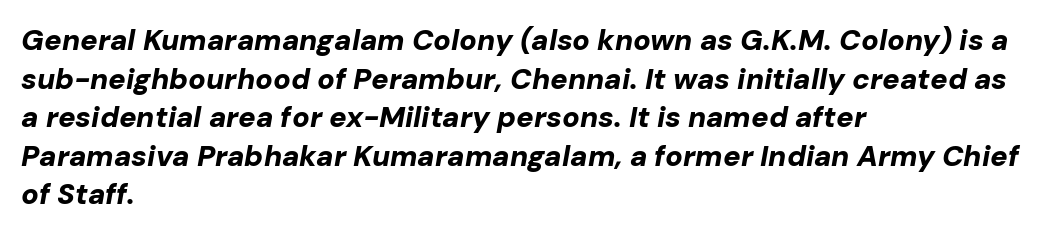
Decoration check: the copy has no underline. Does extra space separate the letters? No, they use regular spacing. You can tell it's italic because the verticals aren't actually vertical. This rendering uses left alignment, leaving the right contour irregular.
